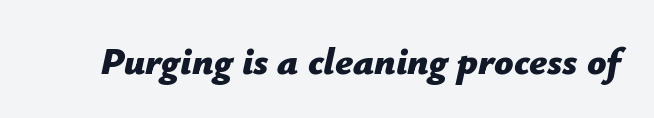
Q: Is the text bold? A: Yes.
Q: Is the text italic (slanted)? A: Yes, it leans right by about 12 degrees.
Q: Is the text underlined? A: No.
Q: Is the spacing between letters normal or unusually wide? A: Normal.
Q: Width (condensed, normal, or wide)? A: Normal.
Q: Stroke contrast? A: Low.
Q: x-height? A: Medium.
Q: Monospaced? A: No.
